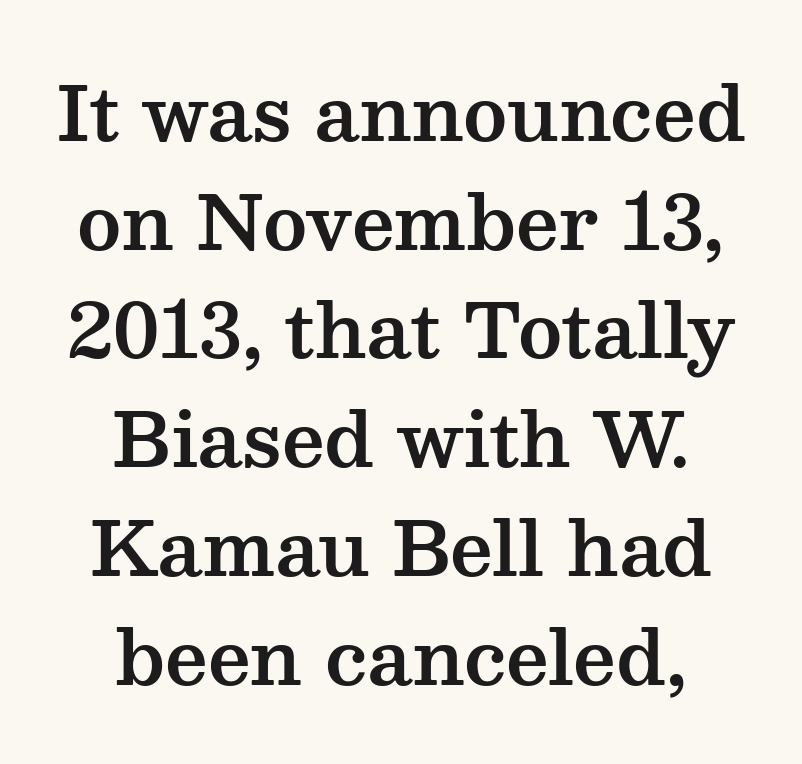
The image shows 75 px wide serif type, upright; set centered, normal line spacing (1.45x), normal letter spacing, not underlined; medium stroke contrast and a medium x-height.
